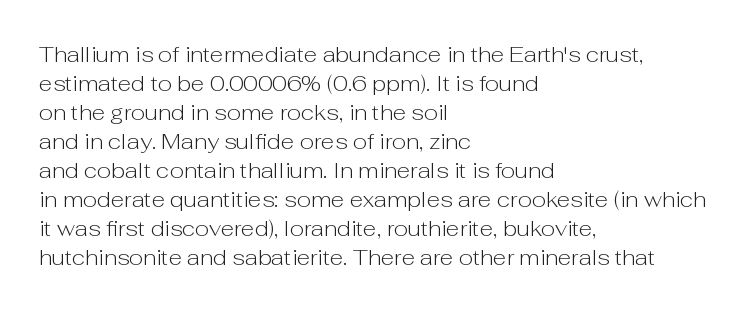
Q: Is the text bold? A: No.
Q: Is the text italic (slanted)? A: No, it is upright.
Q: Is the text underlined? A: No.
Q: How is the paragraph aligned? A: Left-aligned.
Q: Is the spacing between letters normal or unusually wide? A: Normal.
Q: Is the spacing between lines tight, normal or loose? A: Normal.
